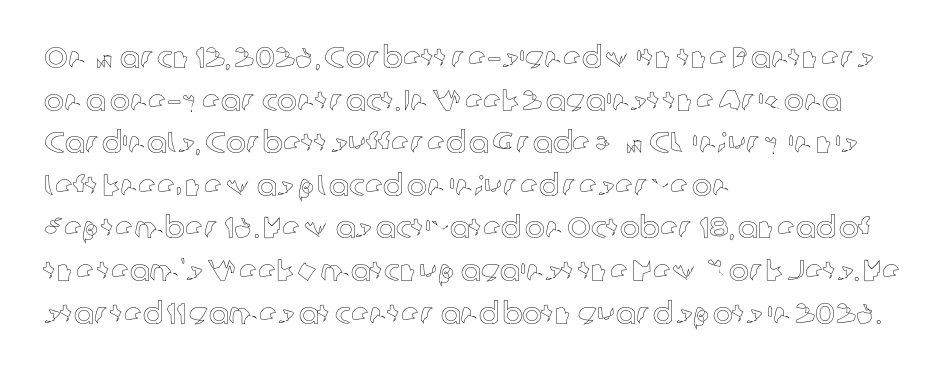
The image shows 30 px text type, upright; set left-aligned, normal line spacing (1.42x), normal letter spacing, not underlined; a medium x-height.
